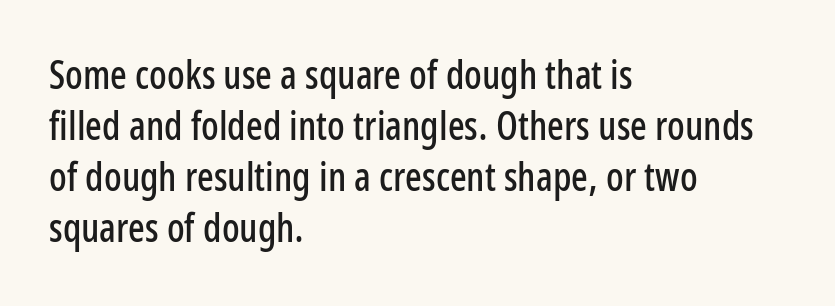
Q: Is the text italic (slanted)? A: No, it is upright.
Q: Is the typeface a serif or a sans-serif typeface? A: Sans-serif.
Q: Is the text underlined? A: No.
Q: How is the paragraph aligned? A: Left-aligned.
Q: Is the spacing between letters normal or unusually wide? A: Normal.
Q: Is the spacing between lines tight, normal or loose? A: Normal.
Q: Width (condensed, normal, or wide)? A: Condensed.
Q: Stroke contrast? A: Low.
Q: x-height? A: Medium.
Q: Monospaced? A: No.
